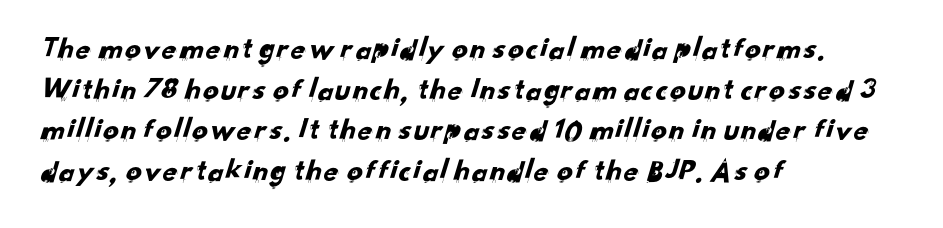
{"serif": "no", "width": "normal", "stroke_contrast": "low", "x_height": "small", "monospaced": "no", "underline": "no", "align": "left", "line_spacing": "normal", "line_spacing_ratio": 1.31, "letter_spacing": "normal", "letter_spacing_em": 0.0, "glyph_px": 31}
